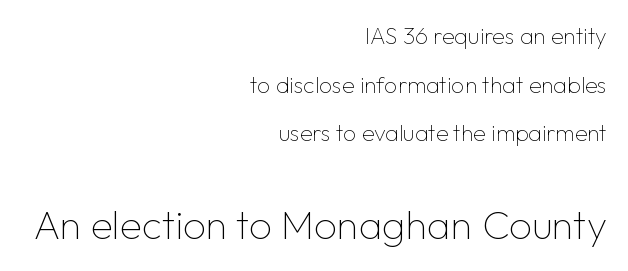
The later block is typeset at a bigger size than the earlier block. The paragraph has a hard right edge and a soft left edge. Regarding serifs, this sample does without them. It's the straight-up-and-down kind of type.
